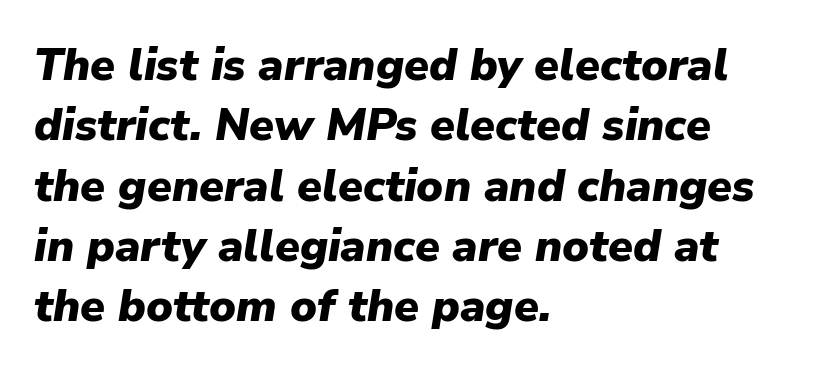
The passage shown is typed in a proportional face where columns would drift. On the weight axis this lands at bold, roughly 700. Characters are canted at an angle relative to the baseline's perpendicular. Decoration check: the copy has no underline.
